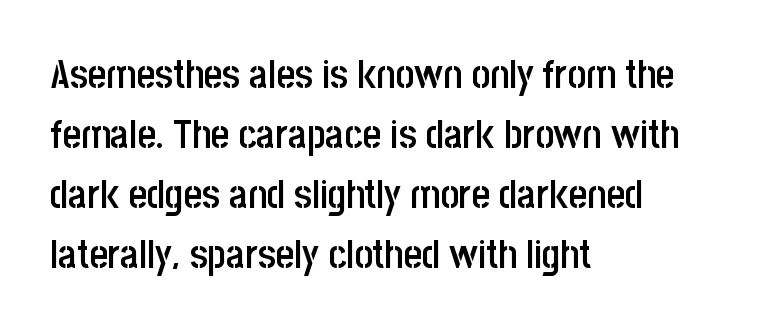
Q: Is the text bold? A: Semi-bold.
Q: Is the text italic (slanted)? A: No, it is upright.
Q: Is the typeface a serif or a sans-serif typeface? A: Sans-serif.
Q: Is the text underlined? A: No.
Q: How is the paragraph aligned? A: Left-aligned.
Q: Is the spacing between letters normal or unusually wide? A: Normal.
Q: Is the spacing between lines tight, normal or loose? A: Normal.
Q: Width (condensed, normal, or wide)? A: Condensed.
Q: Stroke contrast? A: Low.
Q: x-height? A: Large.
Q: Monospaced? A: No.
